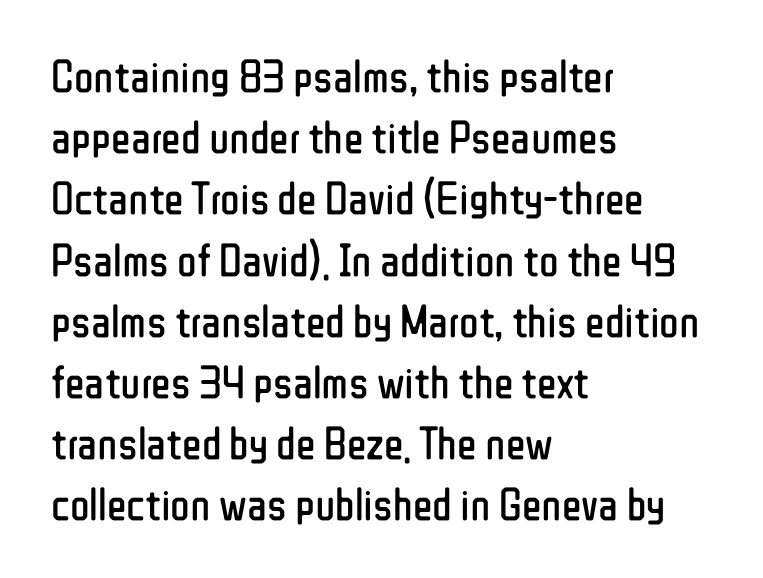
Q: Is the text bold? A: No.
Q: Is the text italic (slanted)? A: No, it is upright.
Q: Is the typeface a serif or a sans-serif typeface? A: Sans-serif.
Q: Is the text underlined? A: No.
Q: How is the paragraph aligned? A: Left-aligned.
Q: Is the spacing between letters normal or unusually wide? A: Normal.
Q: Is the spacing between lines tight, normal or loose? A: Normal.
Q: Width (condensed, normal, or wide)? A: Condensed.
Q: Stroke contrast? A: Low.
Q: x-height? A: Medium.
Q: Monospaced? A: No.
